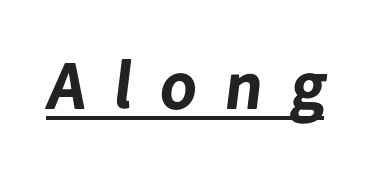
Q: Is the text bold? A: Yes.
Q: Is the typeface a serif or a sans-serif typeface? A: Sans-serif.
Q: Is the text underlined? A: Yes.
Q: Is the spacing between letters normal or unusually wide? A: Unusually wide.
Q: Width (condensed, normal, or wide)? A: Normal.
Q: Stroke contrast? A: Low.
Q: x-height? A: Medium.
Q: Monospaced? A: No.
